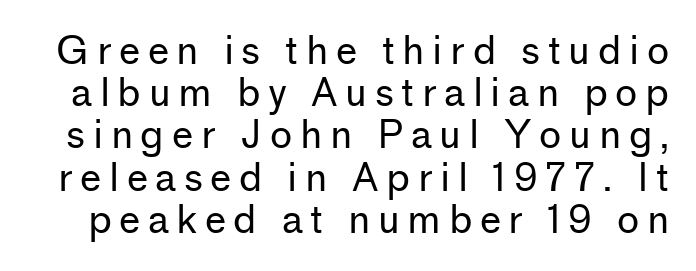
Vertical strokes here are truly vertical. The passage shown is typed in a proportional face where columns would drift. The letters look calm and open, with moderate or lighter stems. Between one letter and the next there's a generous, obvious gap.
